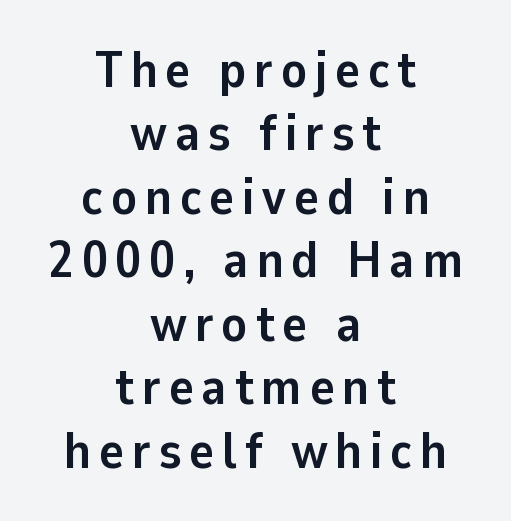
Q: Is the text bold? A: Yes.
Q: Is the text italic (slanted)? A: No, it is upright.
Q: Is the typeface a serif or a sans-serif typeface? A: Sans-serif.
Q: Is the text underlined? A: No.
Q: How is the paragraph aligned? A: Centered.
Q: Width (condensed, normal, or wide)? A: Normal.
Q: Stroke contrast? A: Low.
Q: x-height? A: Medium.
Q: Monospaced? A: No.
